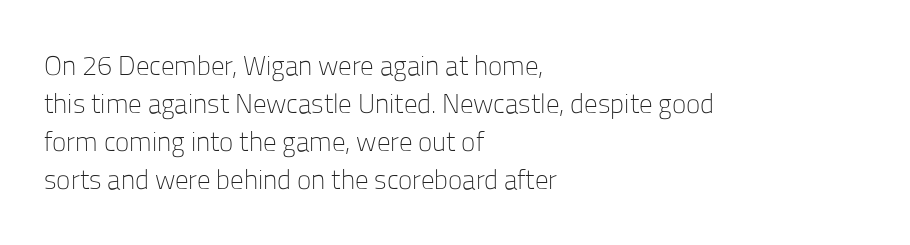
The designer left line spacing at the default. A classic flush-left, rag-right setting is used for this passage. The font sits on the lighter half of the weight spectrum, regular included. The letters stand straight up with perfectly vertical stems. No word sits above an underline.
